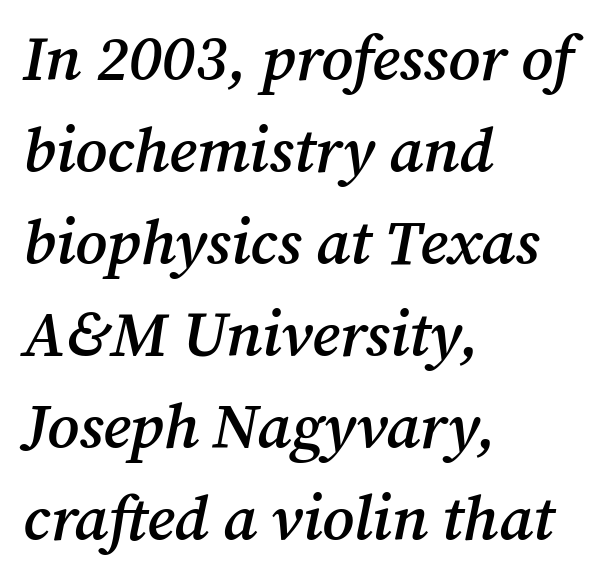
{"serif": "yes", "italic": "yes", "lean": "right", "slant_degrees": 12, "bold": "semi", "weight": "semibold", "width": "normal", "stroke_contrast": "medium", "x_height": "medium", "monospaced": "no", "underline": "no", "align": "left", "line_spacing": "normal", "line_spacing_ratio": 1.46, "letter_spacing": "normal", "letter_spacing_em": 0.0, "glyph_px": 63}
